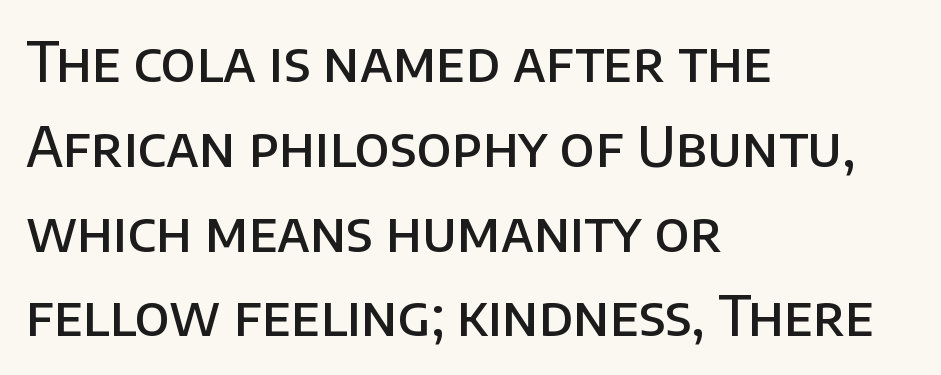
This sample uses an upright cut, with every glyph sitting square on the baseline. The space between consecutive lines is moderate. Left-aligned paragraph, ragged on the right. Spacing between characters is what you'd get straight out of the box.
